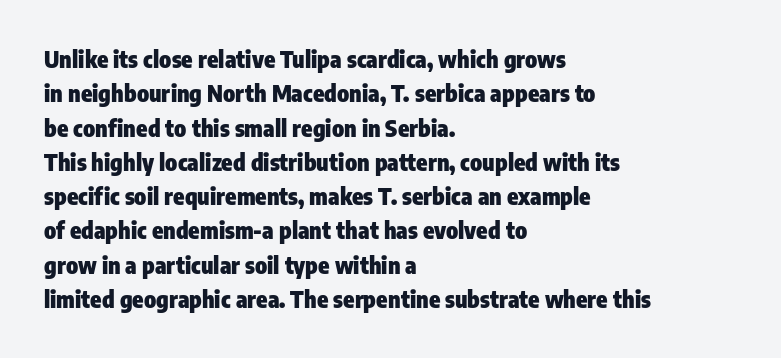
The image shows 23 px bold type, upright; set left-aligned, normal line spacing (1.49x), normal letter spacing, not underlined.
